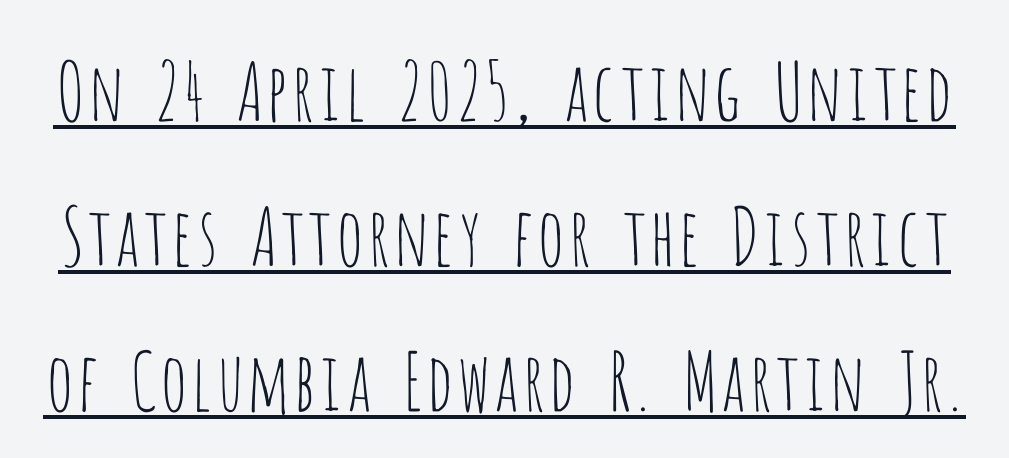
{"serif": "no", "italic": "no", "bold": "no", "weight": "thin", "width": "condensed", "stroke_contrast": "low", "x_height": "large", "monospaced": "no", "underline": "yes", "line_spacing_ratio": 1.81, "letter_spacing": "normal", "letter_spacing_em": 0.0, "glyph_px": 80}
